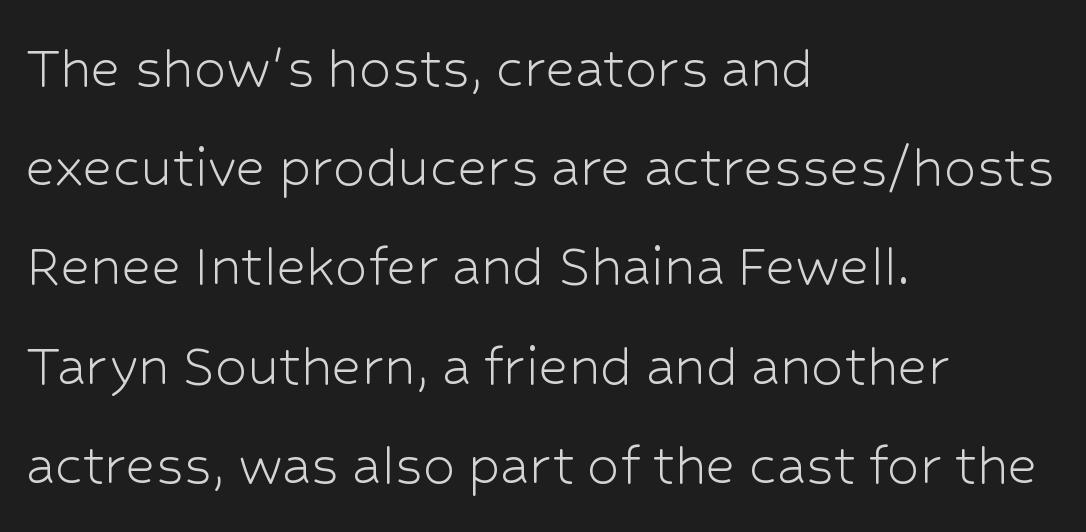
The image shows 64 px light sans-serif type, upright; set left-aligned, normal line spacing (1.55x), normal letter spacing, not underlined; low stroke contrast and a medium x-height.
